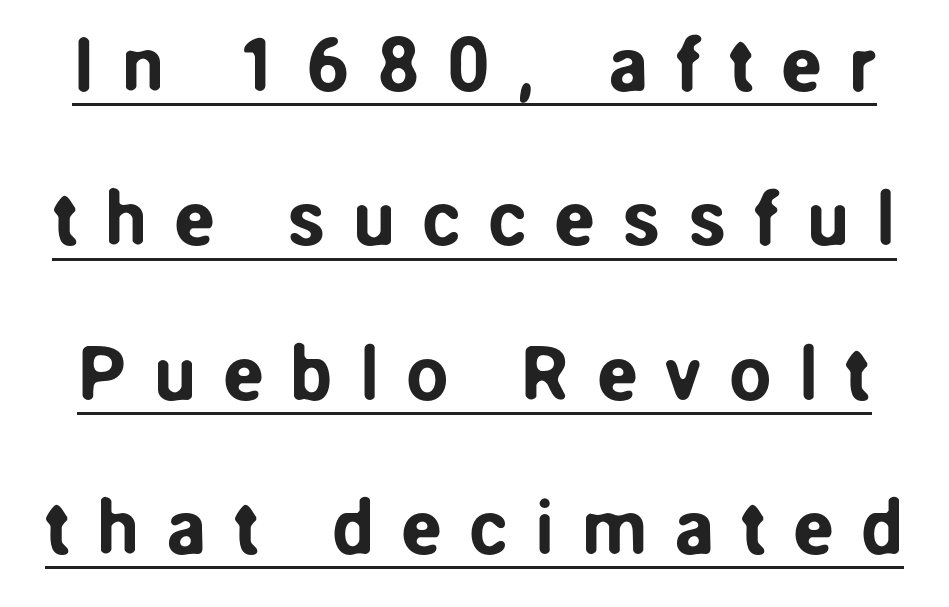
The image shows 76 px sans-serif type, upright; set loose line spacing (2.03x), unusually wide letter spacing (+0.35 em), underlined; low stroke contrast and a medium x-height.
